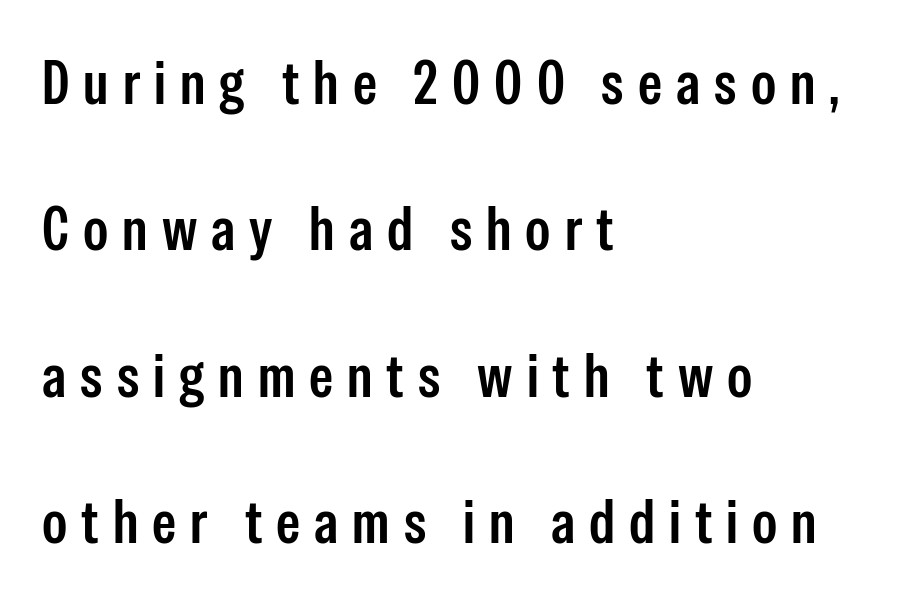
Q: Is the text italic (slanted)? A: No, it is upright.
Q: Is the typeface a serif or a sans-serif typeface? A: Sans-serif.
Q: Is the text underlined? A: No.
Q: How is the paragraph aligned? A: Left-aligned.
Q: Is the spacing between letters normal or unusually wide? A: Unusually wide.
Q: Is the spacing between lines tight, normal or loose? A: Loose.
Q: Width (condensed, normal, or wide)? A: Condensed.
Q: Stroke contrast? A: Low.
Q: x-height? A: Medium.
Q: Monospaced? A: No.
